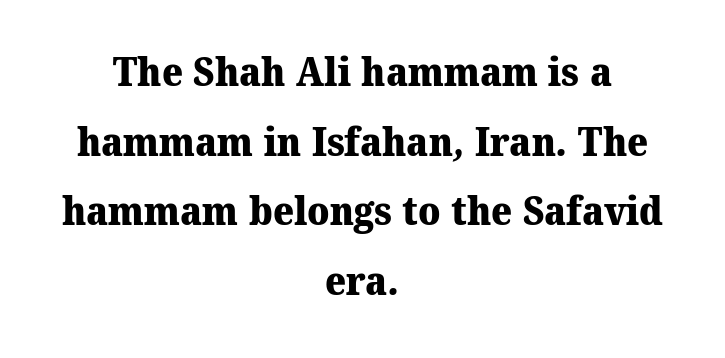
{"serif": "yes", "bold": "yes", "weight": "heavy", "width": "normal", "stroke_contrast": "medium", "x_height": "medium", "monospaced": "no", "underline": "no", "align": "center", "line_spacing_ratio": 1.74, "letter_spacing": "normal", "letter_spacing_em": 0.0, "glyph_px": 40}
